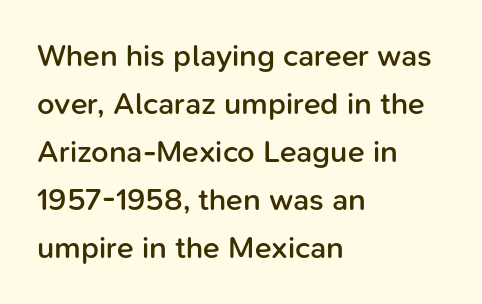
The image shows 31 px semibold sans-serif type, upright; set left-aligned, normal line spacing (1.55x), normal letter spacing, not underlined; low stroke contrast and a medium x-height.
